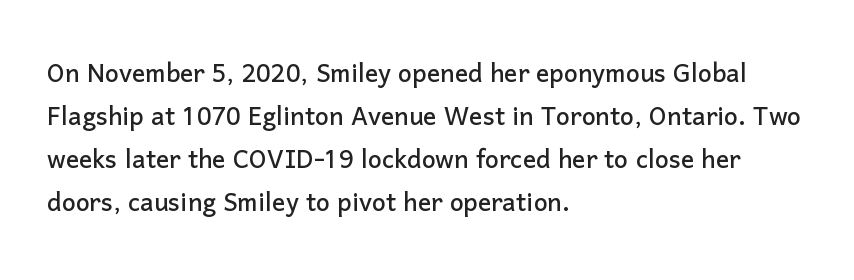
Think of a printed novel: that variable character pitch is what you see here. How would I describe the line gaps? Plain and ordinary. A typesetter would mark this as roman, not italic. Nope, no serifs anywhere on these letters.
